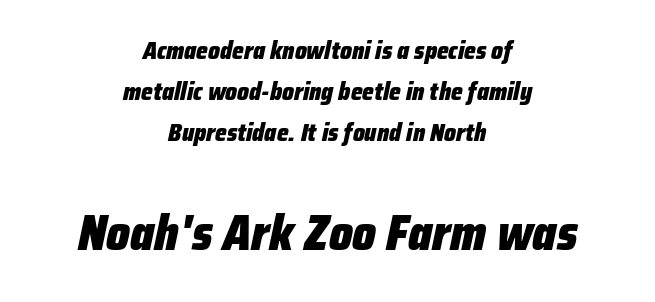
If you measured baseline to baseline, you'd find a middling distance. Every row of glyphs is offset so its center matches the block's center. The composition opens small and finishes big. Students, this is bold: see how much ink each stroke carries. Looks like regular typesetting: each glyph gets only the width it needs.
